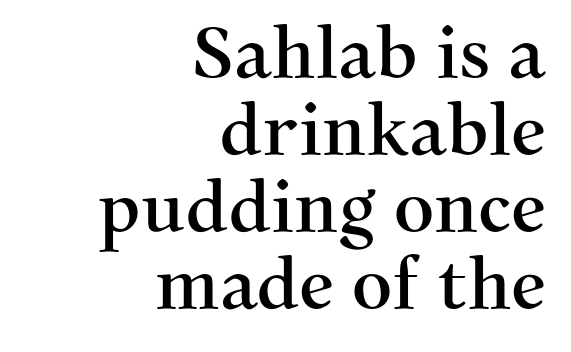
Note the varied advance widths — an 'i' is clearly narrower than an 'm'. A typesetter would label this face a serif. The typesetter chose a ragged-left arrangement here. The words here are not underlined.
